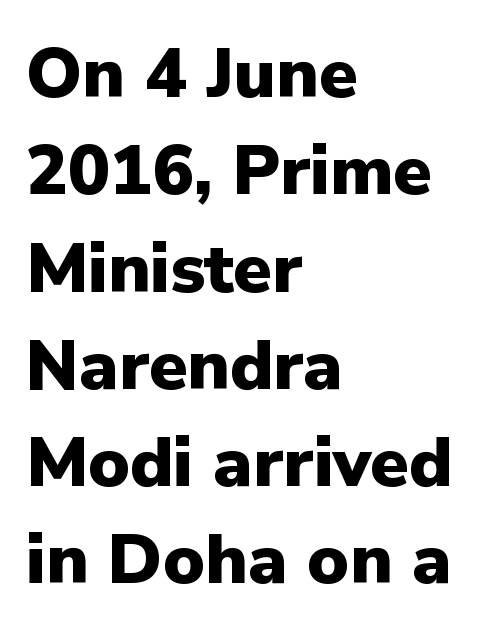
{"serif": "no", "italic": "no", "bold": "yes", "weight": "heavy", "width": "normal", "stroke_contrast": "low", "x_height": "medium", "monospaced": "no", "underline": "no", "align": "left", "line_spacing": "normal", "line_spacing_ratio": 1.39, "letter_spacing": "normal", "letter_spacing_em": 0.0, "glyph_px": 70}
